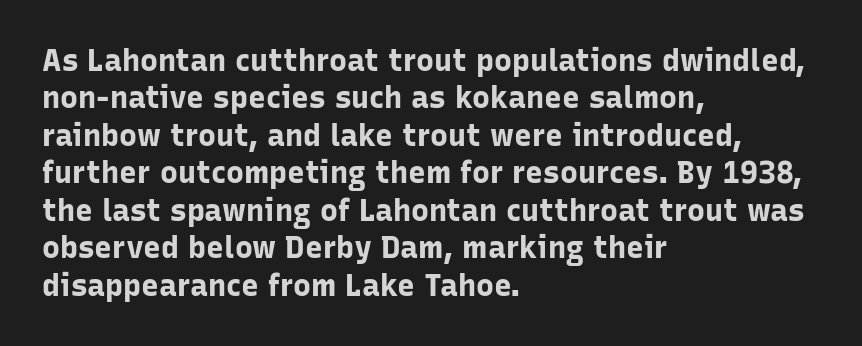
No extra tracking has been applied to these lines. Quick note: not italic, upright. Students, this is bold: see how much ink each stroke carries. Glance below the letters and you will spot only blank space. The passage shown is typed in a proportional face where columns would drift.
